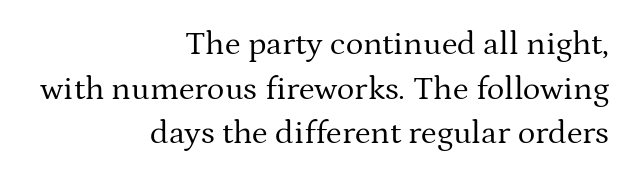
{"serif": "yes", "italic": "no", "bold": "no", "weight": "regular", "width": "normal", "stroke_contrast": "medium", "x_height": "medium", "monospaced": "no", "underline": "no", "align": "right", "line_spacing": "normal", "line_spacing_ratio": 1.35, "letter_spacing": "normal", "letter_spacing_em": 0.0, "glyph_px": 33}
